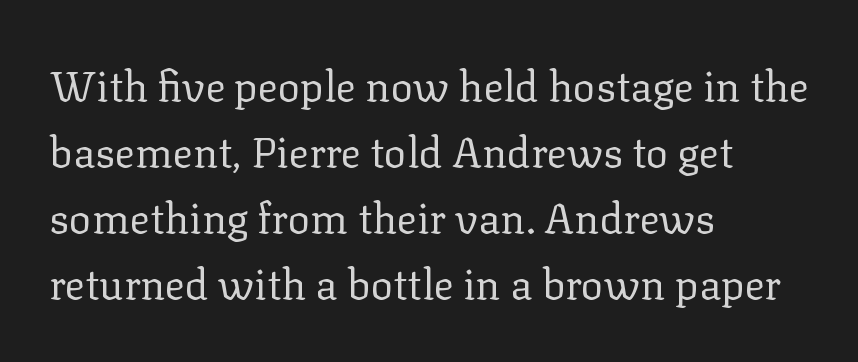
The image shows 42 px regular-weight serif type, upright; set left-aligned, normal line spacing (1.57x), normal letter spacing, not underlined; low stroke contrast and a medium x-height.
